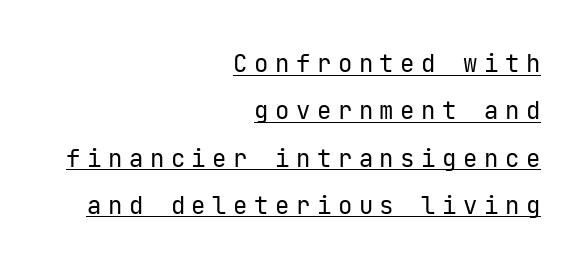
Ink coverage per letter is moderate at most. Leftover space on each line is placed entirely before the opening word. The glyphs are accompanied by a horizontal stroke just below them. Compared with typical paragraphs, the rows here are farther apart. Is the letter spacing exaggerated? Yes — the characters are pushed far apart. In terms of posture, this sample is upright.
